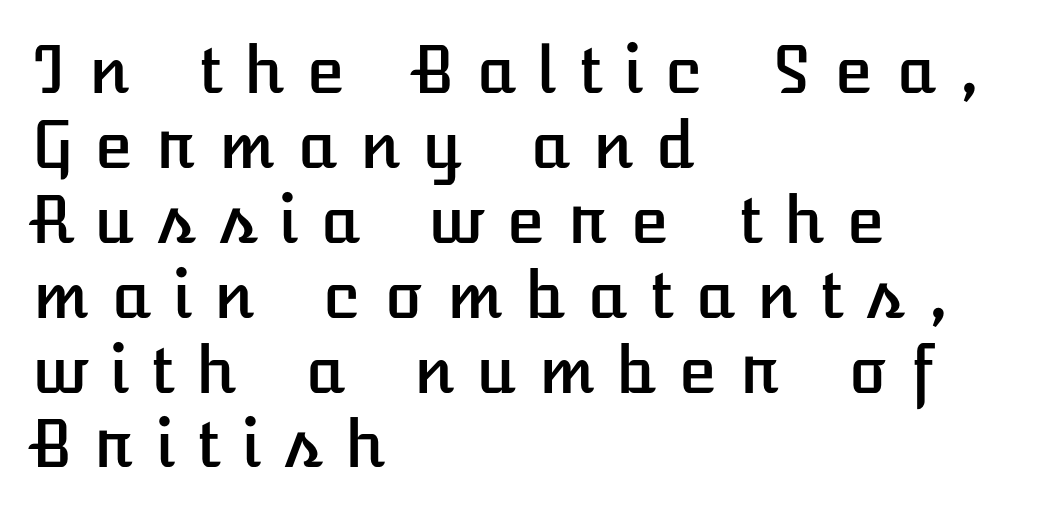
Characters remain perfectly vertical along every line. Students, note that the glyphs here are deliberately spaced far apart. The string is rendered with underlining switched off. The paragraph shown leans on its left margin.
